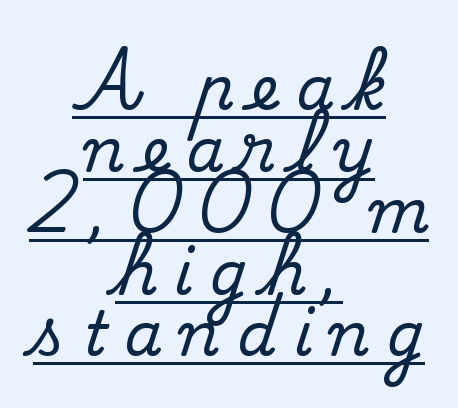
Q: Is the text italic (slanted)? A: Yes.
Q: Is the typeface a serif or a sans-serif typeface? A: Serif.
Q: Is the text underlined? A: Yes.
Q: How is the paragraph aligned? A: Centered.
Q: Is the spacing between letters normal or unusually wide? A: Unusually wide.
Q: Is the spacing between lines tight, normal or loose? A: Tight.
Q: Width (condensed, normal, or wide)? A: Normal.
Q: Stroke contrast? A: Medium.
Q: x-height? A: Small.
Q: Monospaced? A: No.
